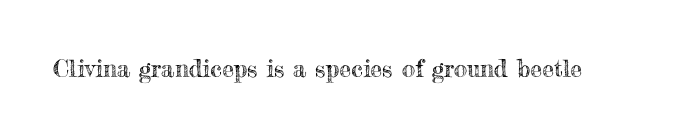
Q: Is the text italic (slanted)? A: No, it is upright.
Q: Is the text underlined? A: No.
Q: Is the spacing between letters normal or unusually wide? A: Normal.
